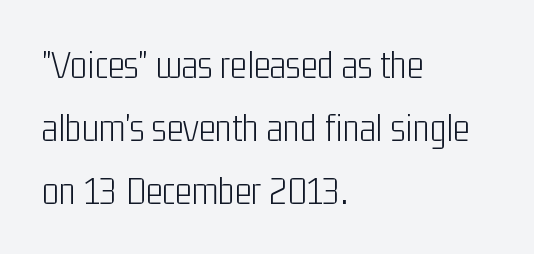
Is the letter spacing exaggerated? No — it looks like the ordinary default. You could not count columns in this text — the font is proportionally spaced. The rag falls on the right side of this text block. This sample uses a sans-serif face.
